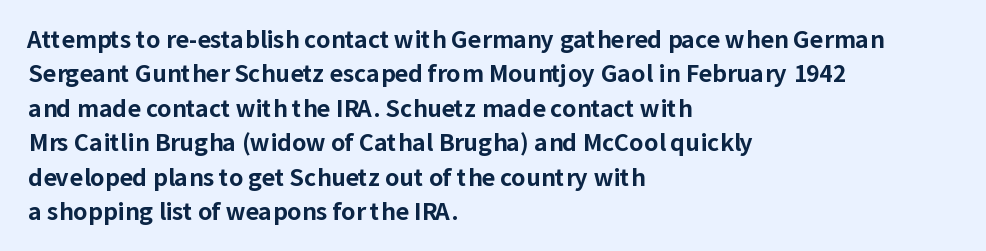
{"italic": "no", "bold": "yes", "underline": "no", "align": "left", "line_spacing": "normal", "line_spacing_ratio": 1.5, "letter_spacing": "normal", "letter_spacing_em": 0.0, "glyph_px": 23}
